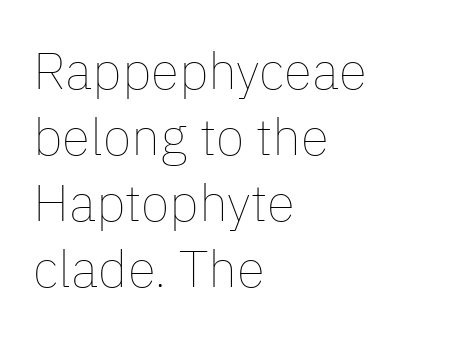
The image shows 52 px thin type, upright; set left-aligned, normal line spacing (1.27x), normal letter spacing, not underlined; low stroke contrast and a medium x-height.
